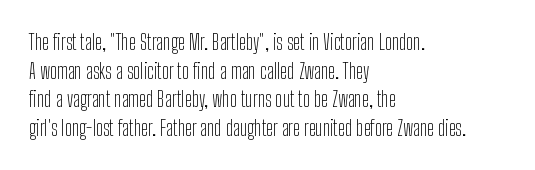
The image shows 21 px text type, upright; set left-aligned, normal line spacing (1.36x), normal letter spacing, not underlined.
